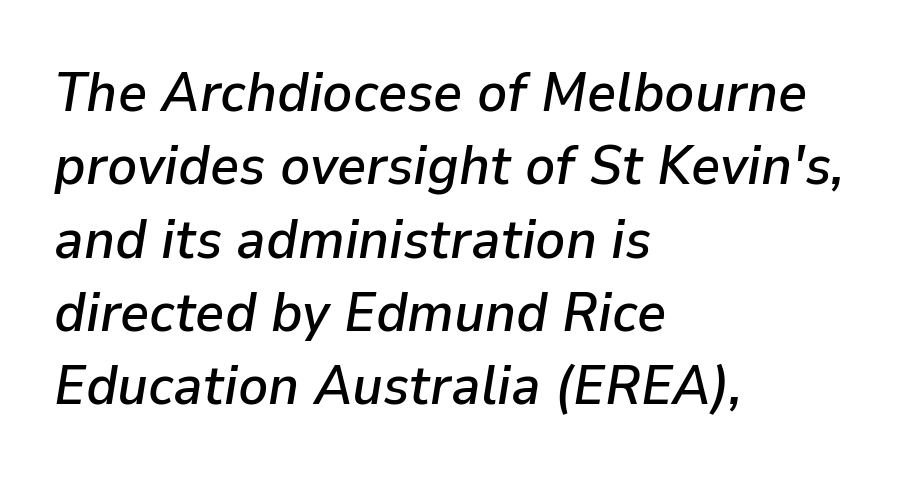
The image shows 56 px text type, italic (leaning right); set left-aligned, normal line spacing (1.31x), normal letter spacing, not underlined; low stroke contrast and a medium x-height.
